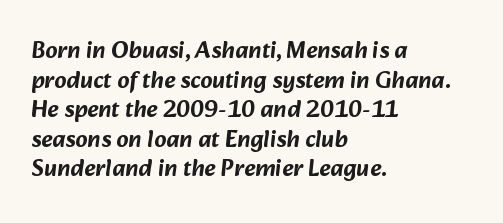
{"underline": "no", "align": "left", "line_spacing_ratio": 1.23, "letter_spacing": "normal", "letter_spacing_em": 0.0, "glyph_px": 24}
